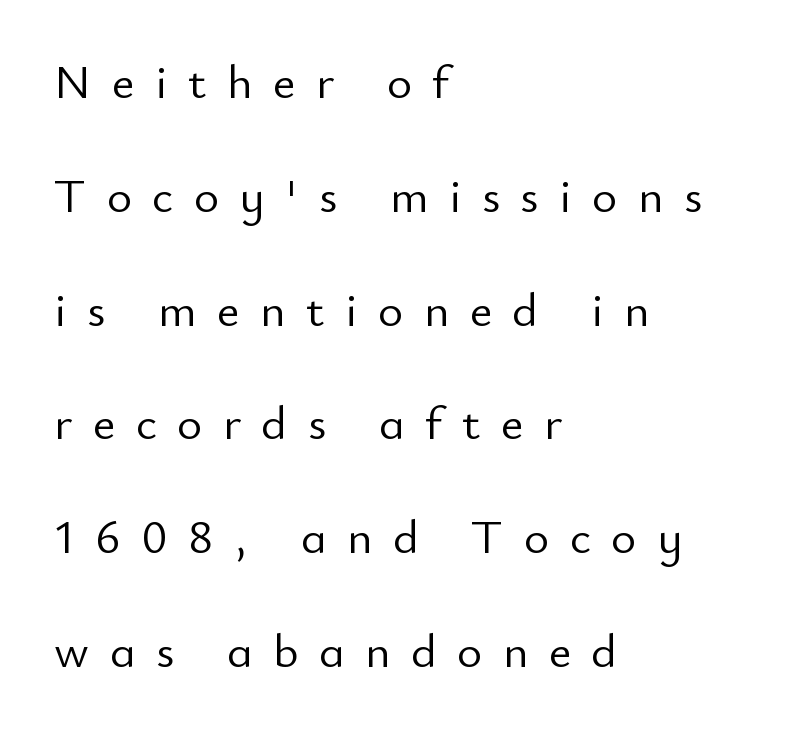
Horizontal alignment here is leftward, the default for most running prose. The typesetting does not lean heavy: it is not bold. Posture: vertical. These lines stand farther apart than default settings would place them. Display-style spreading of the glyphs; the letterfit is very open. Note the varied advance widths — an 'i' is clearly narrower than an 'm'.
